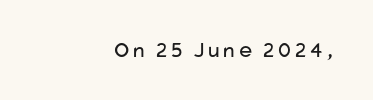
The type is set solid horizontally, with unmodified tracking. Words float on clear page, feet unadorned. A quiet, ordinary-to-light weight characterises the typeface. The type sits square on the baseline with zero lean.
